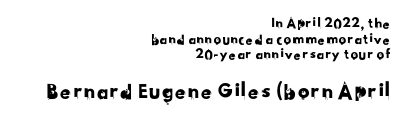
{"underline": "no", "align": "right", "line_spacing": "tight", "line_spacing_ratio": 1.04, "letter_spacing": "normal", "letter_spacing_em": 0.0, "larger_block": "second", "size_ratio": 1.53, "glyph_px": 23}
